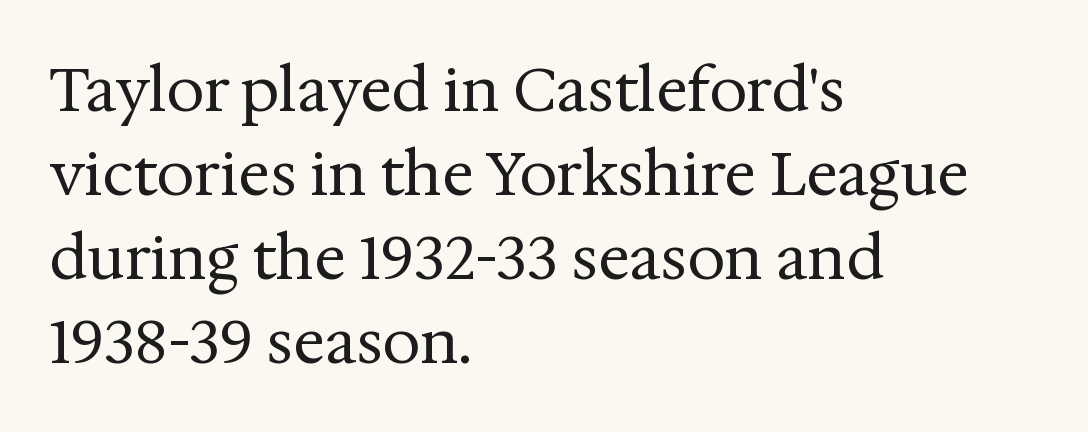
Students, note that the glyphs here touch the page at normal intervals. Spacing verdict: proportional, widths tailored to each character. Teacher's note: observe the even left margin — that is flush-left alignment. It's the straight-up-and-down kind of type.
